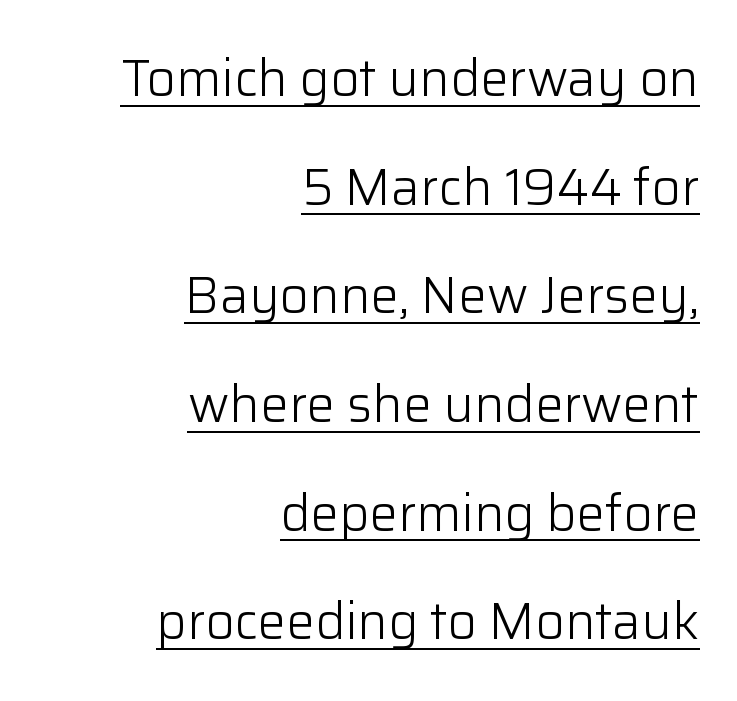
The typography opts for an upright posture over an oblique one. A student would call this right alignment; a typographer would say flush right, rag left. Whoever set this chose breathing room over compactness in the vertical rhythm. I'd call this a sans setting — the letters go barefoot.
